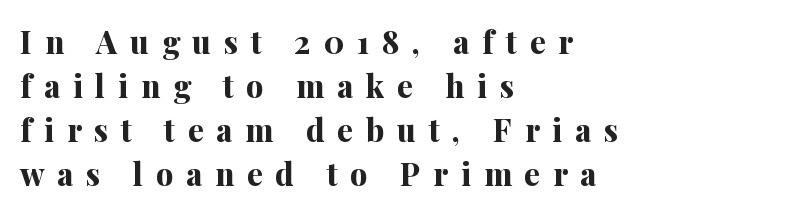
{"serif": "yes", "italic": "no", "bold": "yes", "weight": "bold", "width": "normal", "stroke_contrast": "medium", "x_height": "medium", "monospaced": "no", "underline": "no", "align": "left", "line_spacing": "normal", "line_spacing_ratio": 1.42, "letter_spacing": "wide", "letter_spacing_em": 0.41, "glyph_px": 31}
